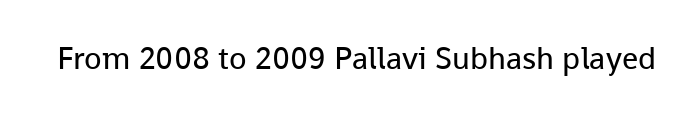
The rendering keeps characters at their native spacing. Each letter's strokes conclude bluntly, with no projecting serifs. Heaviness? Minimal to ordinary, like unemphasized prose. Clear beneath every line of the passage. Character widths vary here, with narrow letters taking less room than wide ones.
